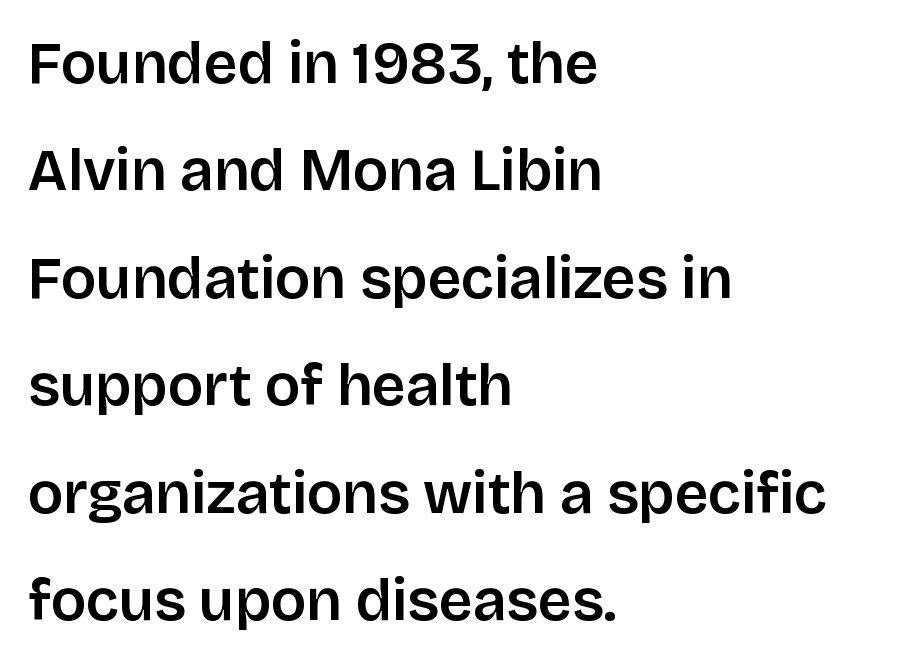
{"serif": "no", "italic": "no", "bold": "semi", "weight": "semibold", "width": "normal", "stroke_contrast": "low", "x_height": "large", "monospaced": "no", "underline": "no", "align": "left", "line_spacing_ratio": 1.82, "letter_spacing": "normal", "letter_spacing_em": 0.0, "glyph_px": 59}
